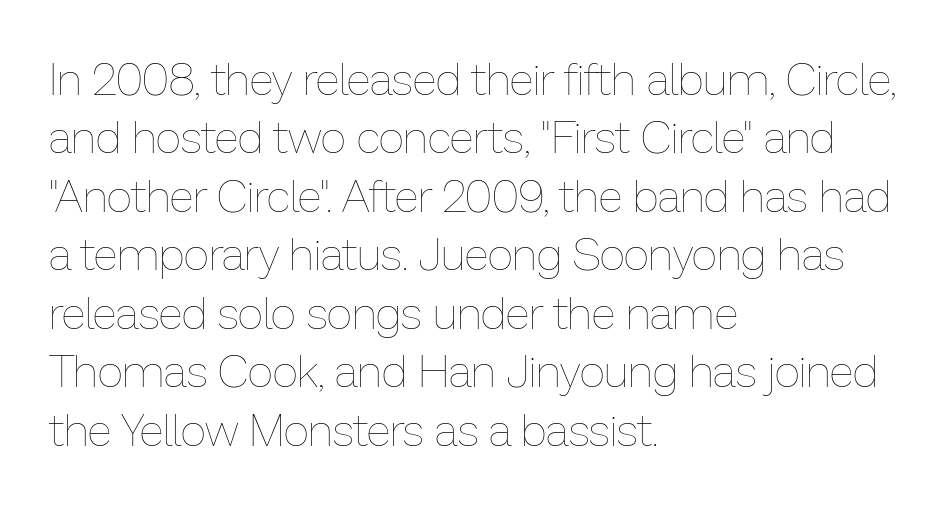
{"italic": "no", "bold": "no", "weight": "thin", "width": "normal", "stroke_contrast": "low", "x_height": "medium", "monospaced": "no", "underline": "no", "align": "left", "line_spacing": "normal", "line_spacing_ratio": 1.3, "letter_spacing": "normal", "letter_spacing_em": 0.0, "glyph_px": 45}
